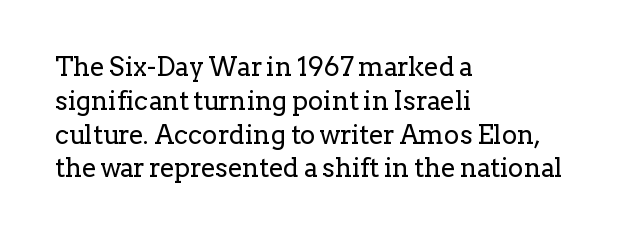
The image shows 26 px text type, upright; set left-aligned, normal line spacing (1.3x), normal letter spacing, not underlined.
